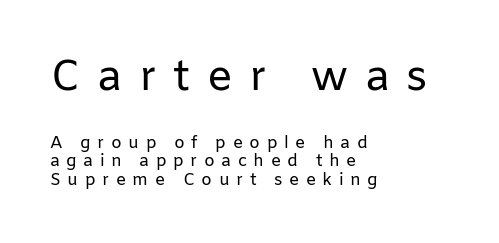
Proportional: the letters do not fall into vertical columns. Is the letter spacing exaggerated? Yes — the characters are pushed far apart. What's the leading like? Squeezed, with rows nearly overlapping. The space beneath each line is pristine and unruled.
